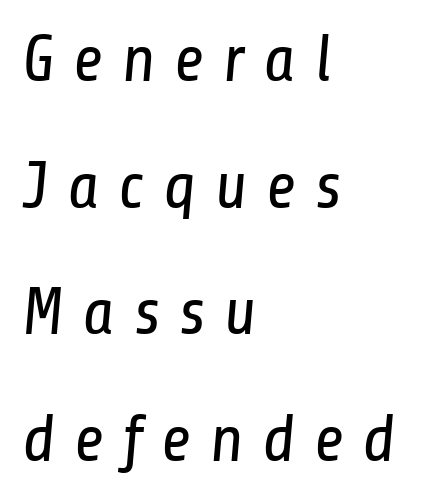
The image shows 67 px regular-weight, condensed sans-serif type; set left-aligned, line spacing 1.89x, unusually wide letter spacing (+0.27 em), not underlined; low stroke contrast and a medium x-height.
